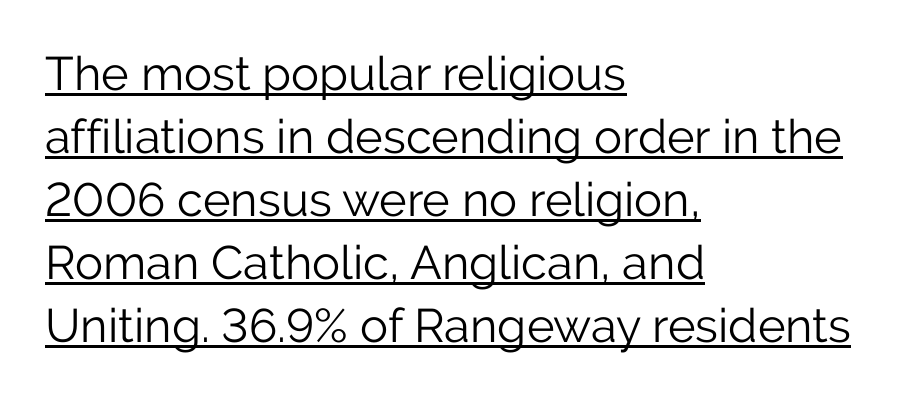
The image shows 47 px light sans-serif type, upright; set left-aligned, normal line spacing (1.34x), normal letter spacing, underlined; low stroke contrast and a medium x-height.
